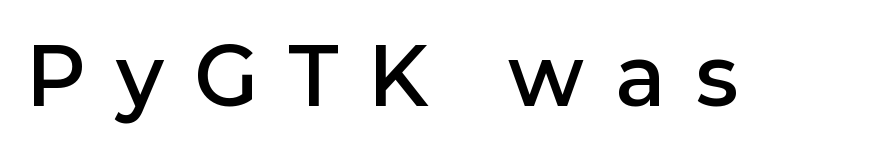
{"serif": "no", "italic": "no", "bold": "semi", "weight": "semibold", "width": "normal", "stroke_contrast": "low", "x_height": "medium", "monospaced": "no", "underline": "no", "letter_spacing": "wide", "letter_spacing_em": 0.41, "glyph_px": 79}
